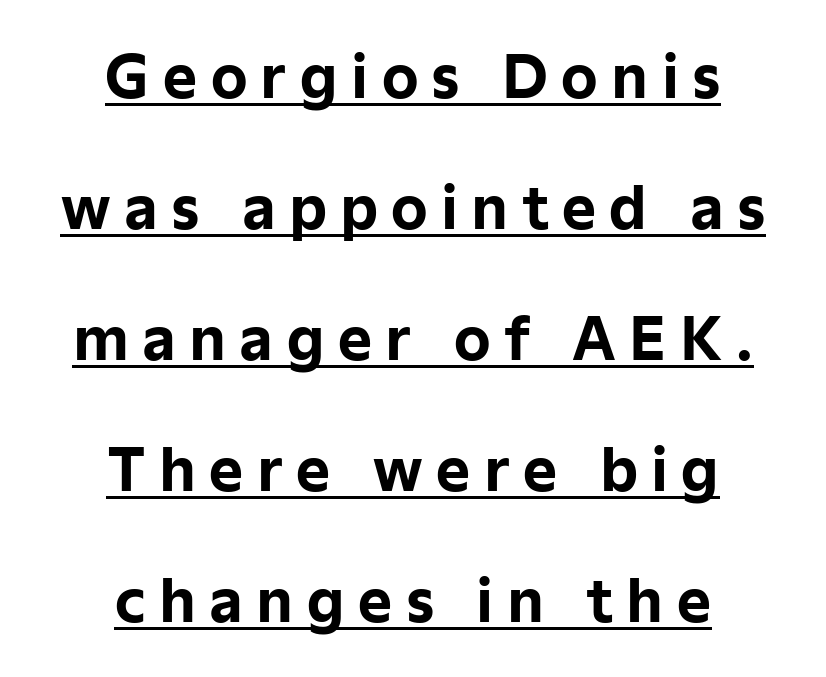
The image shows 58 px bold sans-serif type, upright; set centered, loose line spacing (2.26x), unusually wide letter spacing (+0.23 em), underlined; low stroke contrast and a medium x-height.
